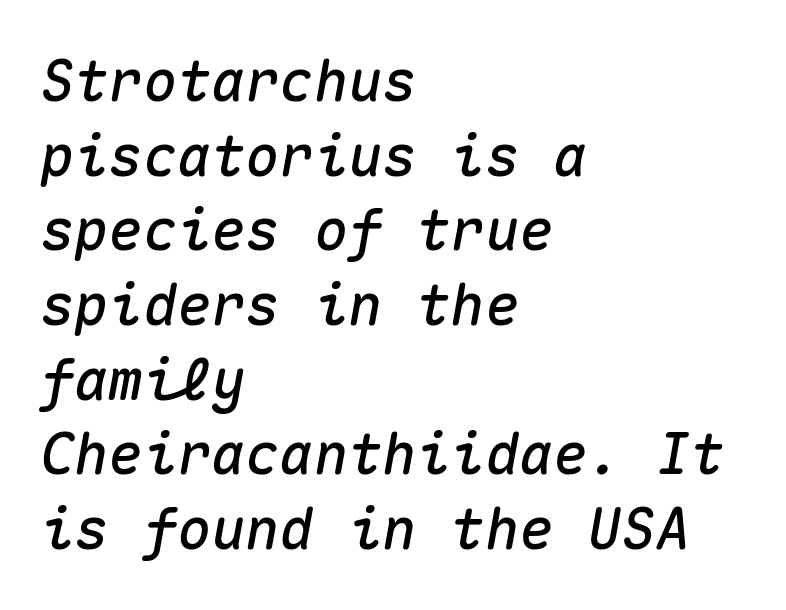
The image shows 57 px text type, italic (leaning right), monospaced; set left-aligned, normal line spacing (1.31x), normal letter spacing, not underlined; medium stroke contrast and a medium x-height.
